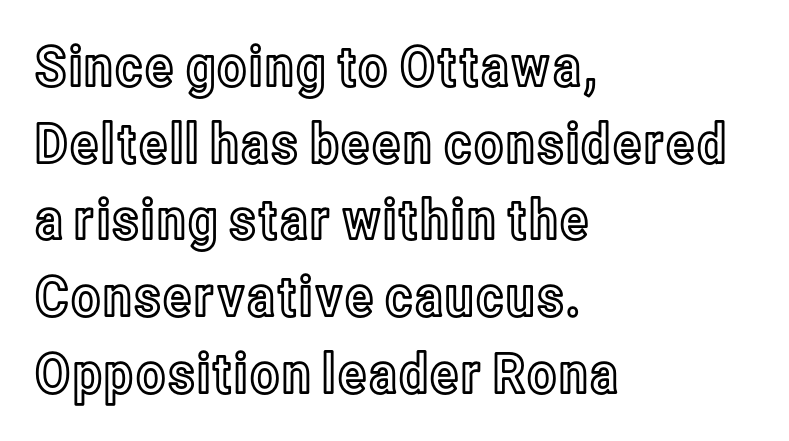
Notice how the passage keeps a crisp vertical edge on the left only. The strip under each line holds only bare page. Quick note: interline space is typical. Proportional: the letters do not fall into vertical columns. Compared with typical body copy, the letter spacing here is the same. The lettering holds an erect, upright posture throughout.
